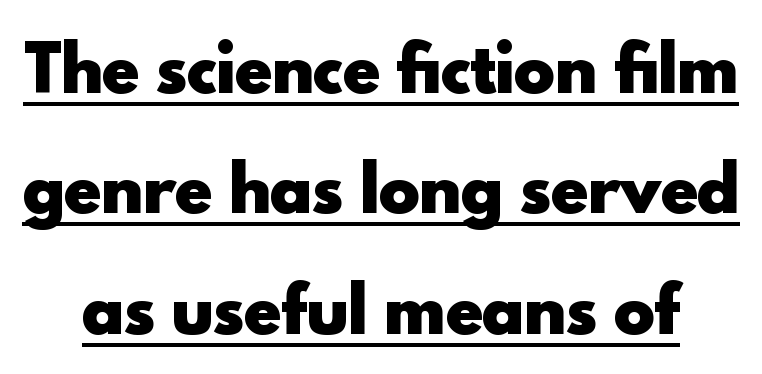
Q: Is the text bold? A: Yes.
Q: Is the text italic (slanted)? A: No, it is upright.
Q: Is the typeface a serif or a sans-serif typeface? A: Sans-serif.
Q: Is the text underlined? A: Yes.
Q: Is the spacing between letters normal or unusually wide? A: Normal.
Q: Is the spacing between lines tight, normal or loose? A: Loose.
Q: Width (condensed, normal, or wide)? A: Normal.
Q: x-height? A: Small.
Q: Monospaced? A: No.
